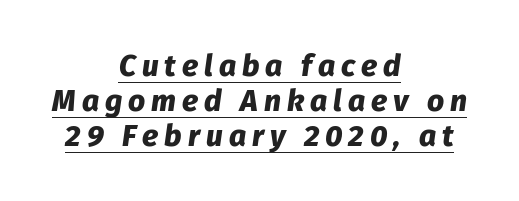
The image shows 30 px heavy type, italic (leaning right); set centered, line spacing 1.16x, unusually wide letter spacing (+0.2 em), underlined; low stroke contrast and a medium x-height.
